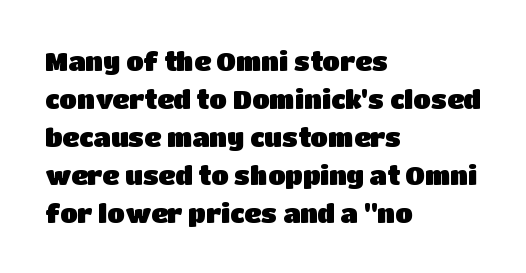
{"italic": "no", "underline": "no", "align": "left", "line_spacing": "normal", "line_spacing_ratio": 1.46, "letter_spacing": "normal", "letter_spacing_em": 0.0, "glyph_px": 26}
